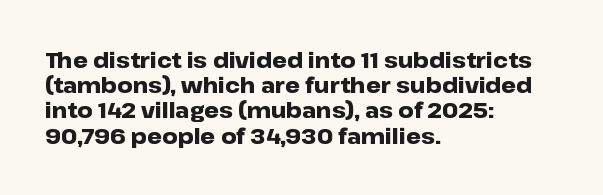
Q: Is the text bold? A: Yes.
Q: Is the text italic (slanted)? A: No, it is upright.
Q: Is the text underlined? A: No.
Q: How is the paragraph aligned? A: Left-aligned.
Q: Is the spacing between letters normal or unusually wide? A: Normal.
